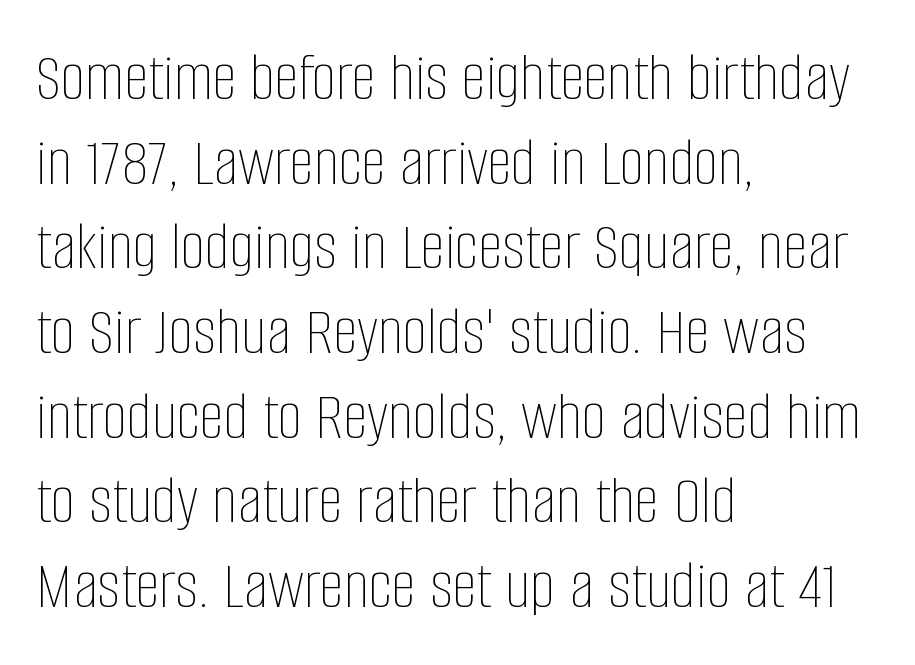
The rendering uses natural spacing where letterforms have individual widths. The compositor pushed each line to the left boundary. Is this a heavy cut? Hardly; it is regular or lighter. Characters follow at the spacing the type designer built in. Rule under the text: the space is simply empty.
